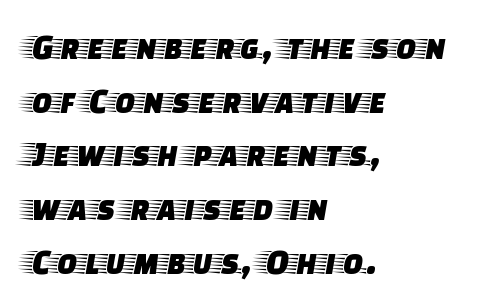
Q: Is the text italic (slanted)? A: Yes.
Q: Is the typeface a serif or a sans-serif typeface? A: Serif.
Q: Is the text underlined? A: No.
Q: How is the paragraph aligned? A: Left-aligned.
Q: Is the spacing between letters normal or unusually wide? A: Normal.
Q: Is the spacing between lines tight, normal or loose? A: Normal.
Q: Width (condensed, normal, or wide)? A: Wide.
Q: Stroke contrast? A: Low.
Q: x-height? A: Large.
Q: Monospaced? A: No.
